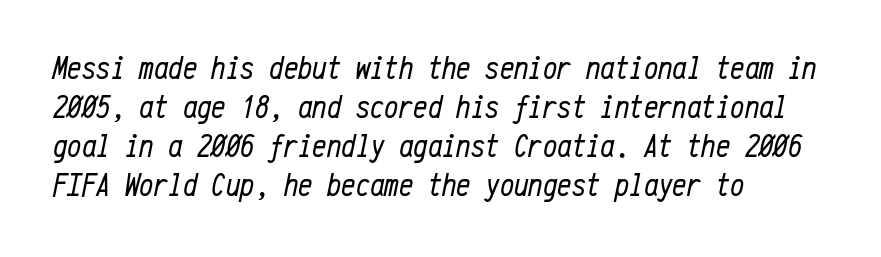
The image shows 32 px regular-weight, condensed type, italic (leaning right), monospaced; set left-aligned, line spacing 1.22x, normal letter spacing, not underlined; low stroke contrast and a medium x-height.
